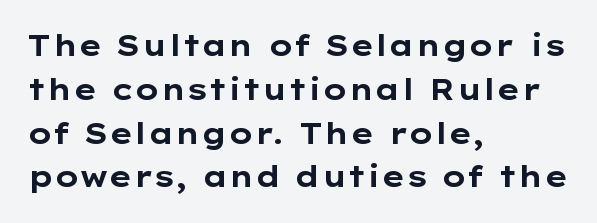
No feet cap the strokes, marking this as sans-serif type. Typographic density is high because the face is bold. Does the copy run flush right? No — it runs flush left. Each letter keeps its own natural width here, so spacing adapts to shape. The horizontal fit of the characters is conventional and even.
